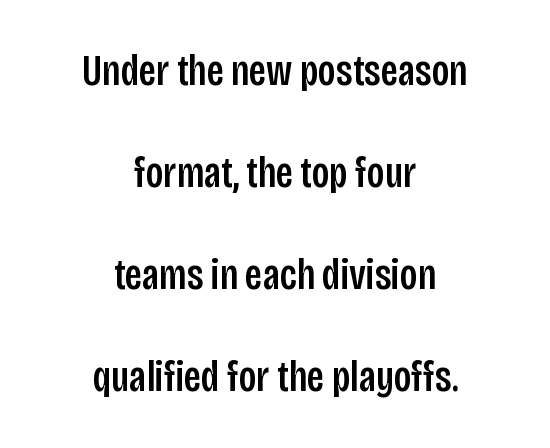
The image shows 44 px condensed sans-serif type, upright; set centered, loose line spacing (2.32x), normal letter spacing, not underlined; low stroke contrast and a large x-height.
